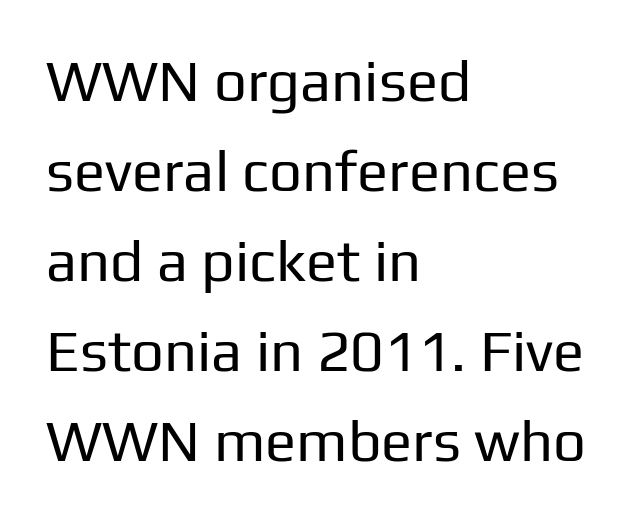
Q: Is the text bold? A: No.
Q: Is the text italic (slanted)? A: No, it is upright.
Q: Is the typeface a serif or a sans-serif typeface? A: Sans-serif.
Q: Is the text underlined? A: No.
Q: How is the paragraph aligned? A: Left-aligned.
Q: Is the spacing between letters normal or unusually wide? A: Normal.
Q: Is the spacing between lines tight, normal or loose? A: Normal.
Q: Width (condensed, normal, or wide)? A: Normal.
Q: Stroke contrast? A: Low.
Q: x-height? A: Medium.
Q: Monospaced? A: No.
